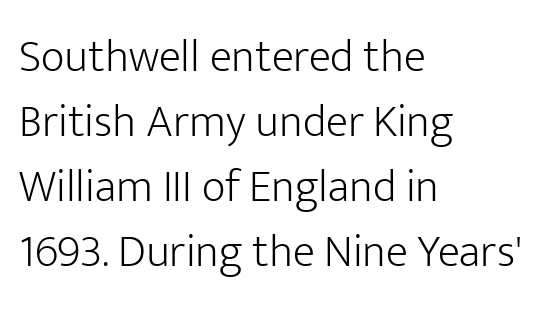
The image shows 46 px light sans-serif type, upright; set left-aligned, normal line spacing (1.41x), normal letter spacing, not underlined; low stroke contrast and a medium x-height.
